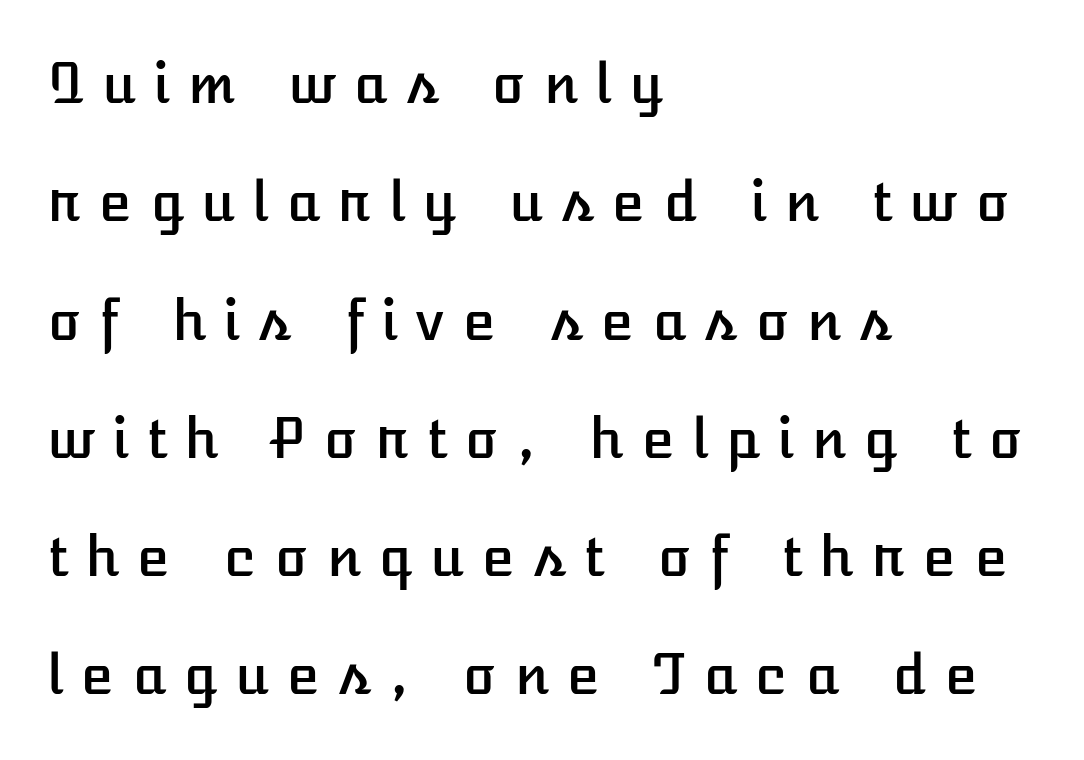
Is this a fixed-width face? No — the glyphs have proportional, varying widths. Each word looks stretched out because of the extra space between its letters. The words here are not underlined. The passage shown stacks its lines with a broad gap. Is the block centered? No — it sits flush against the left margin.
